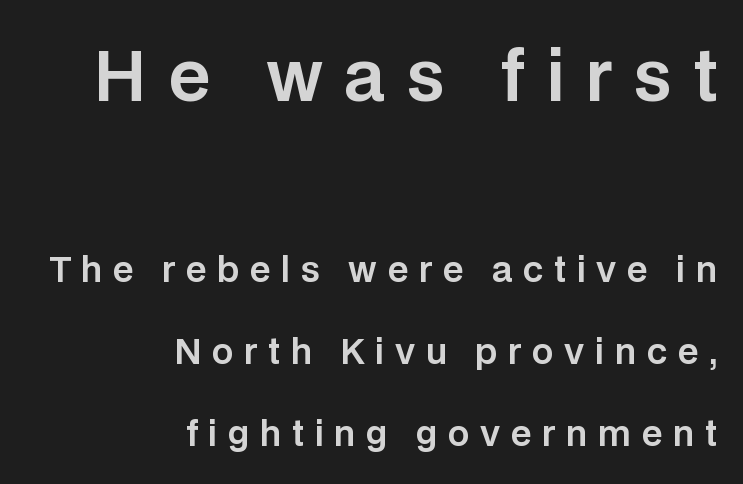
The emphasis by scale lands on block number one, above. Does the leading feel generous? Absolutely, it's lavish. The face used here is proportionally spaced, like ordinary book or web type. Decoration check: the copy has no underline. The typography opts for an upright posture over an oblique one.
